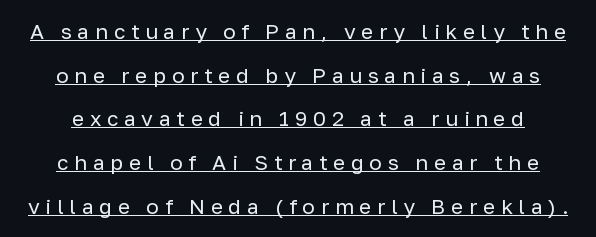
The gaps between neighbouring characters are conspicuously large. The letters stand straight up with perfectly vertical stems. Letters have the restrained weight of plain body copy at most. The typesetter has applied underlining to the passage shown. Regarding leading, the lines here are spaced well apart.
